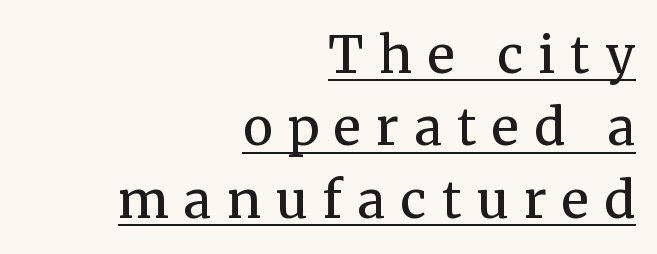
{"serif": "yes", "italic": "no", "bold": "no", "weight": "regular", "width": "normal", "stroke_contrast": "medium", "x_height": "medium", "monospaced": "no", "underline": "yes", "align": "right", "line_spacing": "normal", "line_spacing_ratio": 1.42, "letter_spacing": "wide", "letter_spacing_em": 0.3, "glyph_px": 51}
